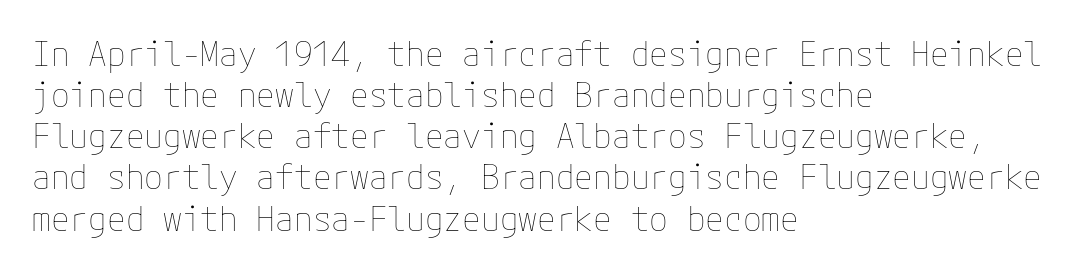
{"italic": "no", "bold": "no", "weight": "thin", "width": "normal", "stroke_contrast": "low", "x_height": "medium", "underline": "no", "align": "left", "line_spacing_ratio": 1.21, "letter_spacing": "normal", "letter_spacing_em": 0.0, "glyph_px": 34}
